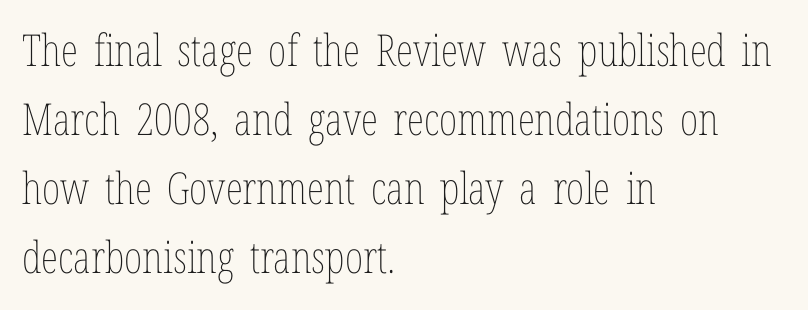
The image shows 44 px thin, condensed type, upright; set left-aligned, normal line spacing (1.57x), normal letter spacing, not underlined; low stroke contrast and a medium x-height.
